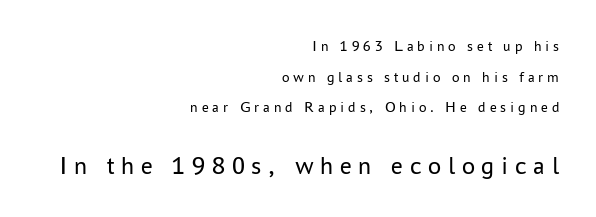
The image shows 26 px text type, upright; set right-aligned, loose line spacing (2.04x), unusually wide letter spacing (+0.26 em), not underlined; the second (bottom) block is 1.73x larger.
